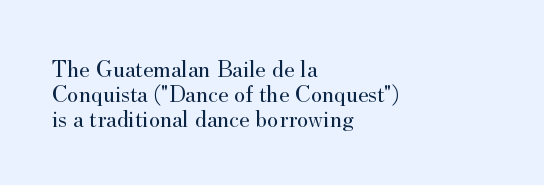
The image shows 24 px text type, upright; set left-aligned, tight line spacing (1.05x), normal letter spacing, not underlined.
